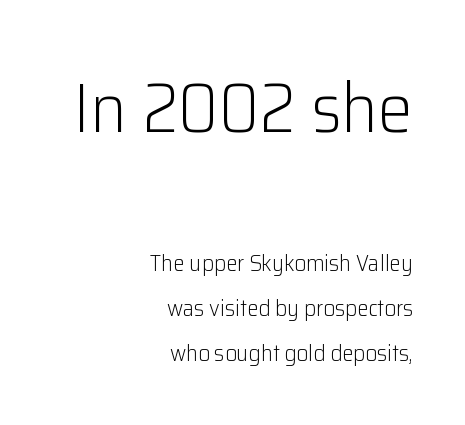
The upper block of text is set noticeably larger than the block beneath it. The vertical gap from one line to the next is large. Which margin do the lines hug? The right one — the left edge is uneven. Tracking value appears to be zero — textbook default spacing. Bold? No — there's no thickening of the strokes. Check the space under the baseline: it is left empty.
